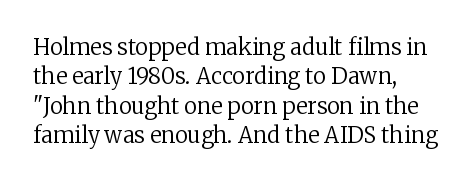
{"italic": "no", "bold": "no", "underline": "no", "align": "left", "line_spacing": "normal", "line_spacing_ratio": 1.34, "letter_spacing": "normal", "letter_spacing_em": 0.0, "glyph_px": 22}
